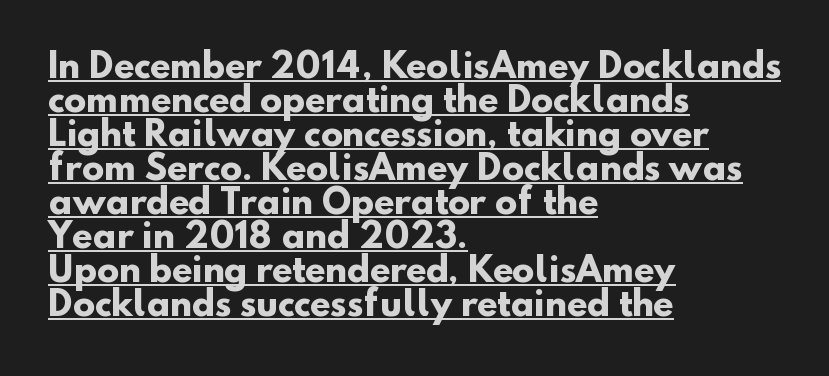
Q: Is the text bold? A: Yes.
Q: Is the typeface a serif or a sans-serif typeface? A: Sans-serif.
Q: Is the text underlined? A: Yes.
Q: How is the paragraph aligned? A: Left-aligned.
Q: Is the spacing between letters normal or unusually wide? A: Normal.
Q: Is the spacing between lines tight, normal or loose? A: Tight.
Q: Width (condensed, normal, or wide)? A: Normal.
Q: Stroke contrast? A: Low.
Q: x-height? A: Small.
Q: Monospaced? A: No.
